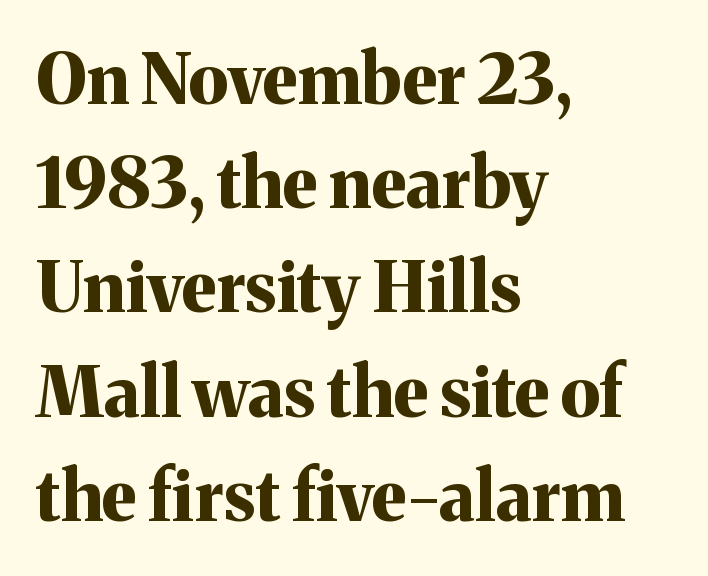
{"serif": "yes", "italic": "no", "bold": "yes", "weight": "bold", "width": "normal", "stroke_contrast": "medium", "x_height": "medium", "monospaced": "no", "underline": "no", "align": "left", "line_spacing": "normal", "line_spacing_ratio": 1.51, "letter_spacing": "normal", "letter_spacing_em": 0.0, "glyph_px": 69}
